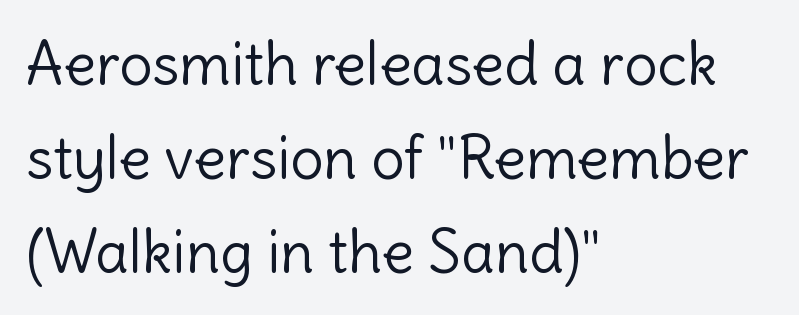
{"serif": "no", "italic": "no", "bold": "no", "weight": "light", "width": "normal", "x_height": "medium", "monospaced": "no", "underline": "no", "align": "left", "line_spacing": "normal", "line_spacing_ratio": 1.59, "letter_spacing": "normal", "letter_spacing_em": 0.0, "glyph_px": 59}
